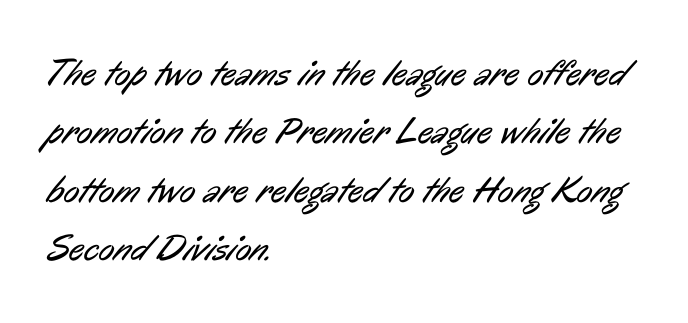
{"serif": "no", "bold": "no", "weight": "regular", "width": "condensed", "stroke_contrast": "low", "x_height": "medium", "monospaced": "no", "underline": "no", "align": "left", "line_spacing": "normal", "line_spacing_ratio": 1.58, "letter_spacing": "normal", "letter_spacing_em": 0.0, "glyph_px": 37}
